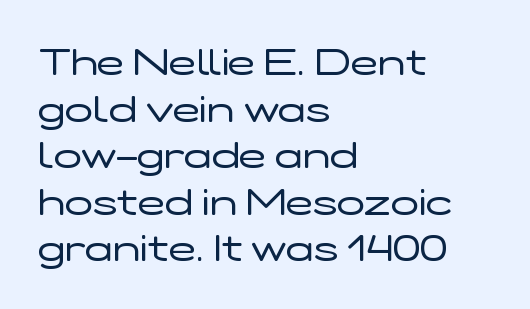
Q: Is the text bold? A: No.
Q: Is the text italic (slanted)? A: No, it is upright.
Q: Is the typeface a serif or a sans-serif typeface? A: Sans-serif.
Q: Is the text underlined? A: No.
Q: How is the paragraph aligned? A: Left-aligned.
Q: Is the spacing between letters normal or unusually wide? A: Normal.
Q: Is the spacing between lines tight, normal or loose? A: Normal.
Q: Width (condensed, normal, or wide)? A: Wide.
Q: Stroke contrast? A: Low.
Q: x-height? A: Medium.
Q: Monospaced? A: No.
